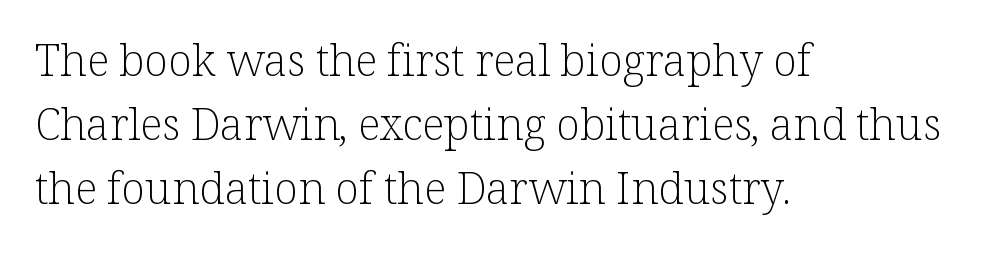
{"serif": "yes", "italic": "no", "bold": "no", "weight": "light", "width": "normal", "stroke_contrast": "low", "x_height": "medium", "monospaced": "no", "underline": "no", "align": "left", "line_spacing": "normal", "line_spacing_ratio": 1.46, "letter_spacing": "normal", "letter_spacing_em": 0.0, "glyph_px": 44}
